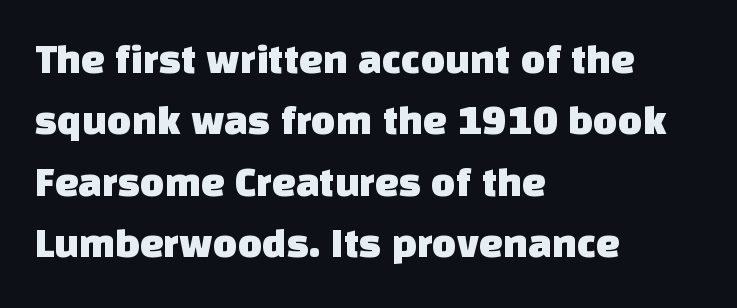
The image shows 42 px sans-serif type; set left-aligned, normal line spacing (1.46x), normal letter spacing, not underlined; low stroke contrast and a large x-height.
